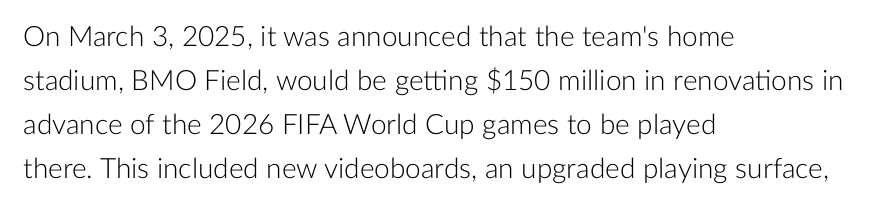
The weight tops out at a normal text grade. Unmarked baselines from the first word to the last. This sample uses an upright cut, with every glyph sitting square on the baseline. Notice how the passage keeps a crisp vertical edge on the left only. Horizontal bands of white between lines are of average thickness. Between one letter and the next there's only the usual sliver of space.
